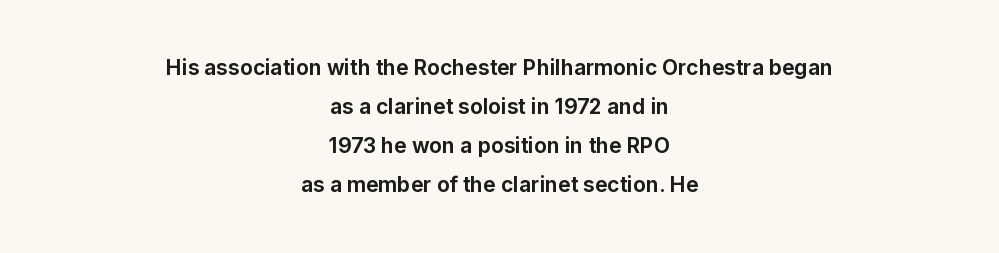
Q: Is the text bold? A: Yes.
Q: Is the text italic (slanted)? A: No, it is upright.
Q: Is the text underlined? A: No.
Q: How is the paragraph aligned? A: Centered.
Q: Is the spacing between letters normal or unusually wide? A: Normal.
